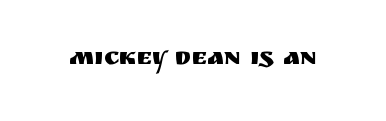
{"italic": "no", "underline": "no", "letter_spacing": "normal", "letter_spacing_em": 0.0, "glyph_px": 24}
